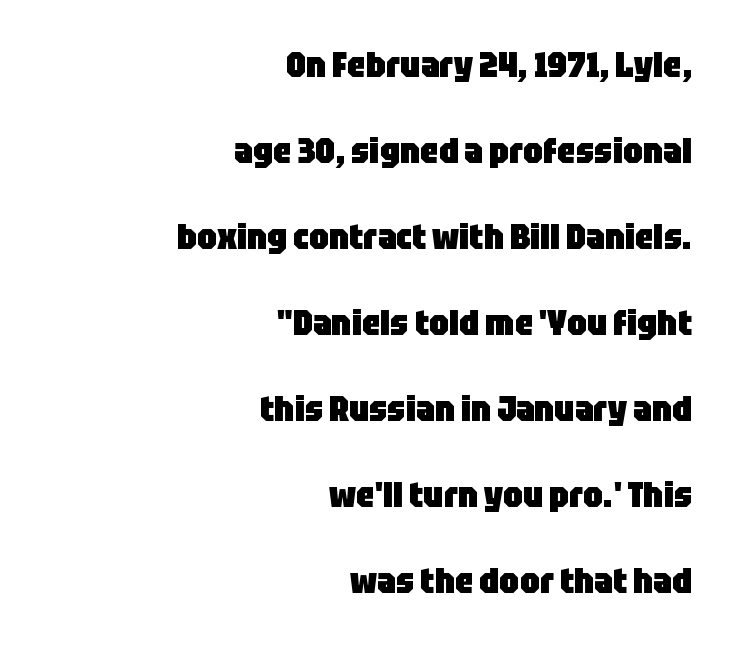
{"serif": "no", "italic": "no", "bold": "yes", "weight": "heavy", "width": "condensed", "stroke_contrast": "low", "x_height": "large", "monospaced": "no", "underline": "no", "align": "right", "line_spacing": "loose", "line_spacing_ratio": 2.39, "letter_spacing": "normal", "letter_spacing_em": 0.0, "glyph_px": 36}
